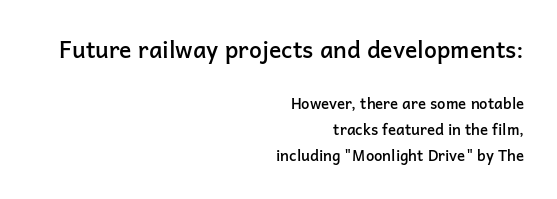
The type is set solid horizontally, with unmodified tracking. One-word summary of the alignment: right. Nobody drew a line under any word here. Bigger letters appear in the top chunk; the bottom chunk is reduced.
